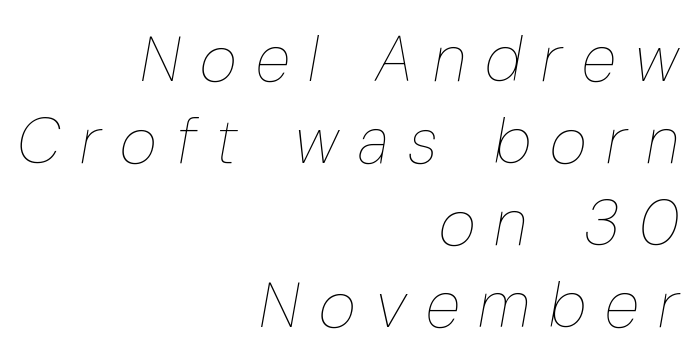
Q: Is the text bold? A: No.
Q: Is the text italic (slanted)? A: Yes, it leans right by about 10 degrees.
Q: Is the text underlined? A: No.
Q: How is the paragraph aligned? A: Right-aligned.
Q: Is the spacing between letters normal or unusually wide? A: Unusually wide.
Q: Is the spacing between lines tight, normal or loose? A: Normal.
Q: Width (condensed, normal, or wide)? A: Condensed.
Q: Stroke contrast? A: Low.
Q: x-height? A: Medium.
Q: Monospaced? A: No.
